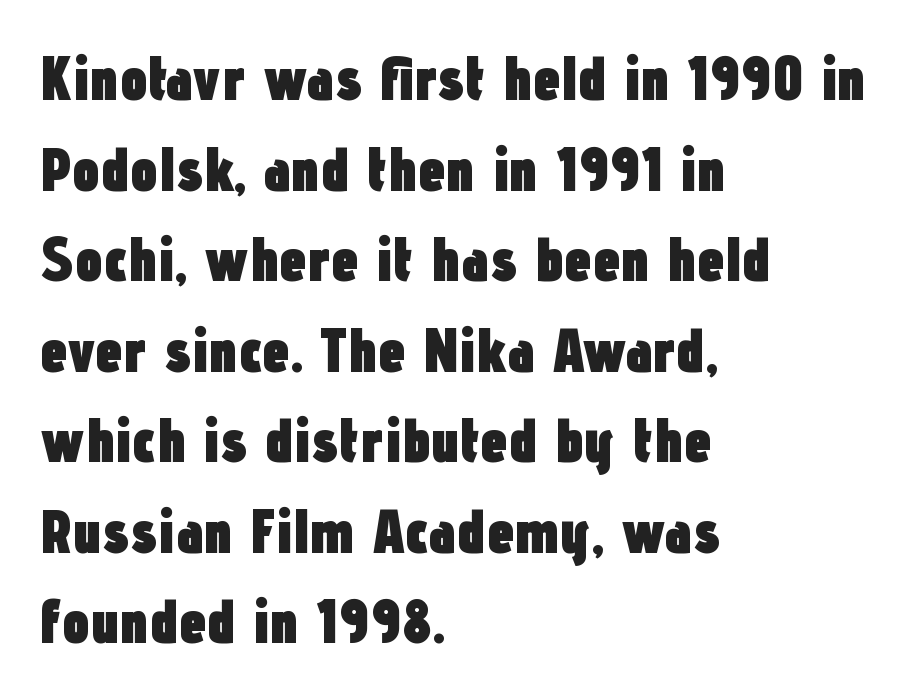
Students, this is bold: see how much ink each stroke carries. Is there any slant? The stems are plumb. The gaps between neighbouring characters are ordinary and unremarkable. The type family on display is of the sans-serif kind. Any mark beneath the type? The region is blank. This sample has the flowing, uneven cadence of proportional lettering.
